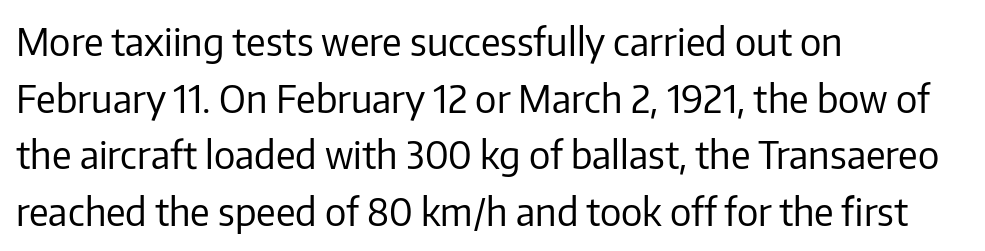
The passage shown is typed in a proportional face where columns would drift. Leftover space on each line is placed entirely after the last word. Is this a heavy cut? Hardly; it is regular or lighter. The baseline area is clear. No italicization has been applied; the sample stays upright. The glyphs in this specimen are sans serif.
